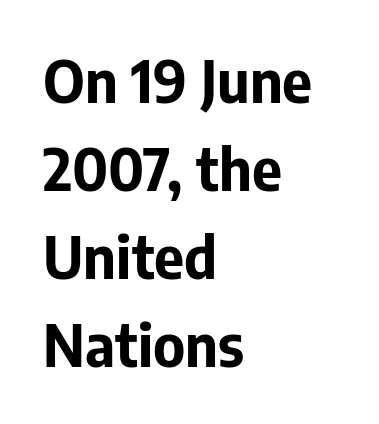
The image shows 58 px bold sans-serif type, upright; set left-aligned, normal line spacing (1.52x), normal letter spacing, not underlined; low stroke contrast and a medium x-height.
